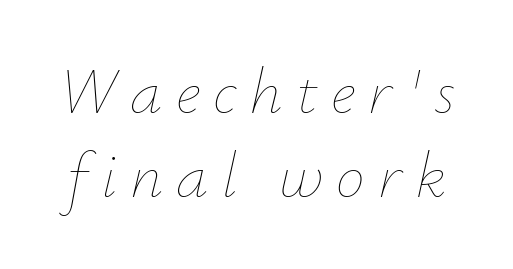
Words appear elongated and porous because spacing is wide. Designer's note — italics engaged. The strip under each line holds only bare page. If you measured baseline to baseline, you'd find a middling distance. The letters advance in unequal steps, a hallmark of proportional type. The weight tops out at a normal text grade.
